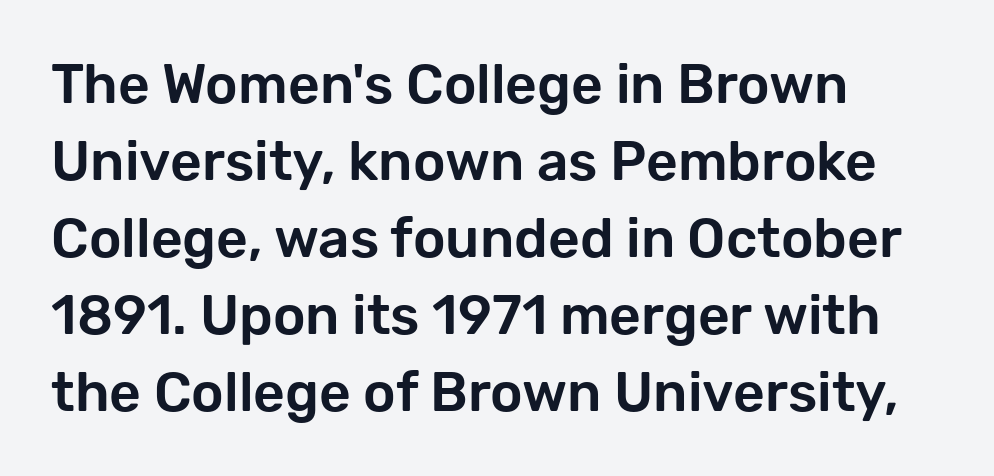
The image shows 55 px sans-serif type, upright; set left-aligned, normal line spacing (1.4x), normal letter spacing, not underlined; low stroke contrast and a medium x-height.
